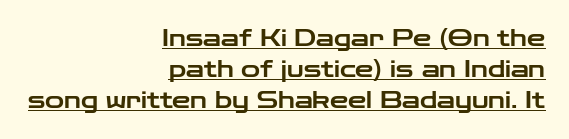
The image shows 23 px text type, upright; set right-aligned, normal line spacing (1.34x), normal letter spacing, underlined.
